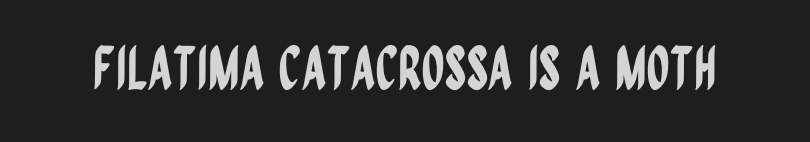
The image shows 59 px condensed sans-serif type, upright; set normal letter spacing, not underlined; low stroke contrast and a large x-height.
